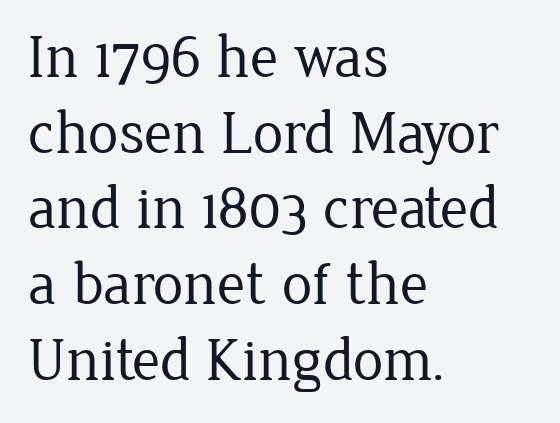
Q: Is the text bold? A: No.
Q: Is the text italic (slanted)? A: No, it is upright.
Q: Is the typeface a serif or a sans-serif typeface? A: Serif.
Q: Is the text underlined? A: No.
Q: How is the paragraph aligned? A: Left-aligned.
Q: Is the spacing between letters normal or unusually wide? A: Normal.
Q: Width (condensed, normal, or wide)? A: Normal.
Q: Stroke contrast? A: Low.
Q: x-height? A: Medium.
Q: Monospaced? A: No.
